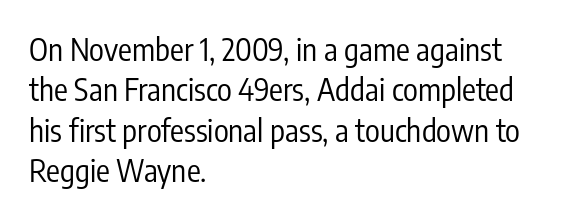
The image shows 31 px regular-weight, condensed sans-serif type, upright; set left-aligned, normal line spacing (1.3x), normal letter spacing, not underlined; low stroke contrast and a medium x-height.
